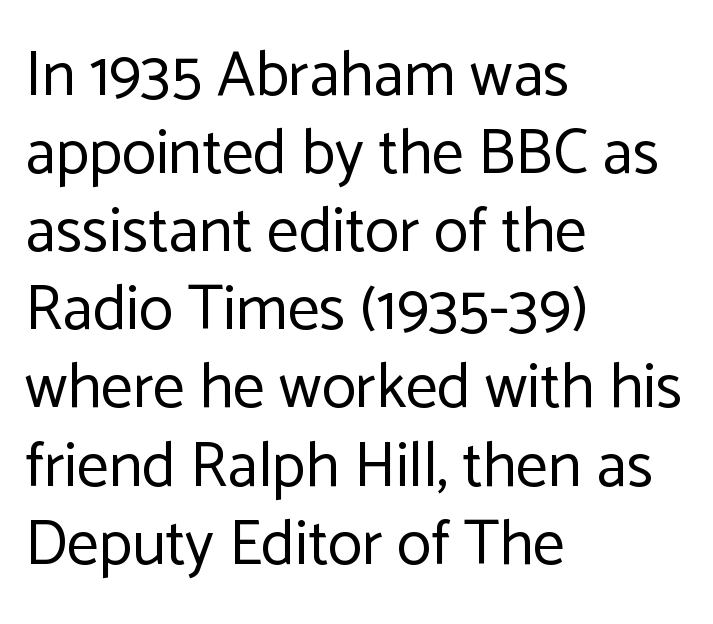
{"serif": "no", "italic": "no", "bold": "no", "weight": "regular", "width": "normal", "stroke_contrast": "low", "x_height": "medium", "monospaced": "no", "underline": "no", "align": "left", "line_spacing_ratio": 1.24, "letter_spacing": "normal", "letter_spacing_em": 0.0, "glyph_px": 63}
